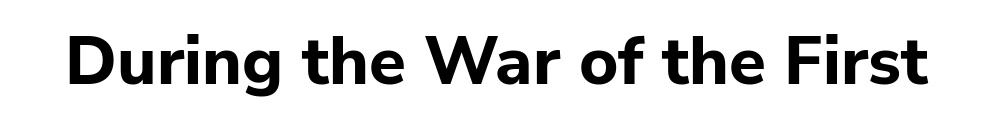
Q: Is the text bold? A: Yes.
Q: Is the text italic (slanted)? A: No, it is upright.
Q: Is the typeface a serif or a sans-serif typeface? A: Sans-serif.
Q: Is the text underlined? A: No.
Q: Is the spacing between letters normal or unusually wide? A: Normal.
Q: Width (condensed, normal, or wide)? A: Normal.
Q: Stroke contrast? A: Low.
Q: x-height? A: Medium.
Q: Monospaced? A: No.
